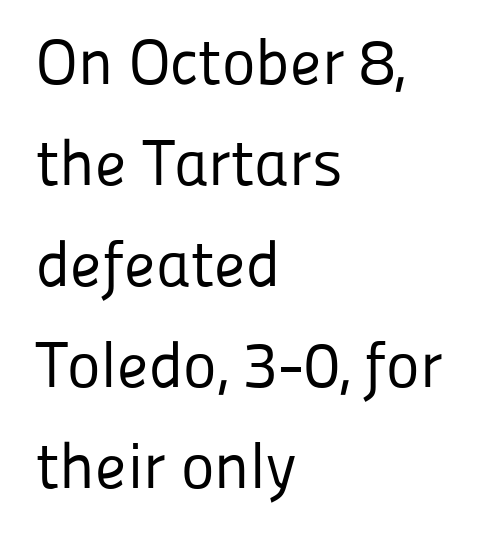
{"serif": "no", "italic": "no", "bold": "no", "weight": "regular", "width": "normal", "stroke_contrast": "low", "x_height": "medium", "monospaced": "no", "underline": "no", "align": "left", "line_spacing": "normal", "line_spacing_ratio": 1.58, "letter_spacing": "normal", "letter_spacing_em": 0.0, "glyph_px": 64}
